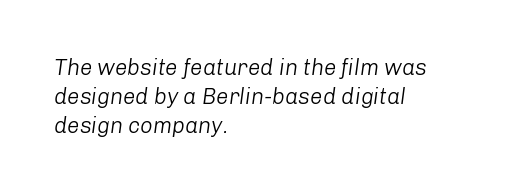
{"italic": "yes", "lean": "right", "slant_degrees": 8, "bold": "no", "underline": "no", "align": "left", "line_spacing": "normal", "line_spacing_ratio": 1.32, "letter_spacing": "normal", "letter_spacing_em": 0.0, "glyph_px": 22}
